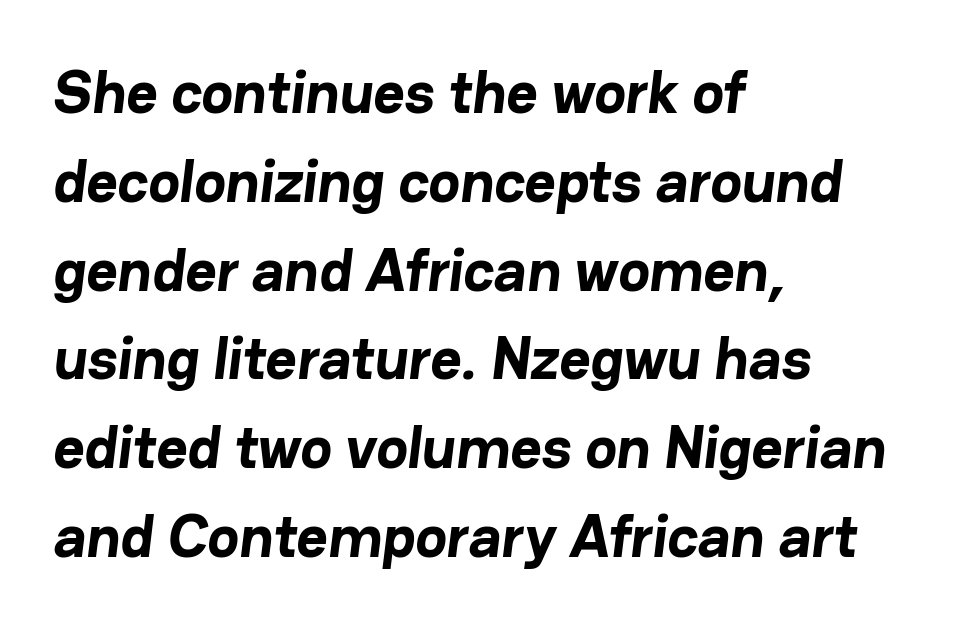
Q: Is the text bold? A: Yes.
Q: Is the typeface a serif or a sans-serif typeface? A: Sans-serif.
Q: Is the text underlined? A: No.
Q: How is the paragraph aligned? A: Left-aligned.
Q: Is the spacing between letters normal or unusually wide? A: Normal.
Q: Is the spacing between lines tight, normal or loose? A: Normal.
Q: Width (condensed, normal, or wide)? A: Normal.
Q: Stroke contrast? A: Low.
Q: x-height? A: Medium.
Q: Monospaced? A: No.
